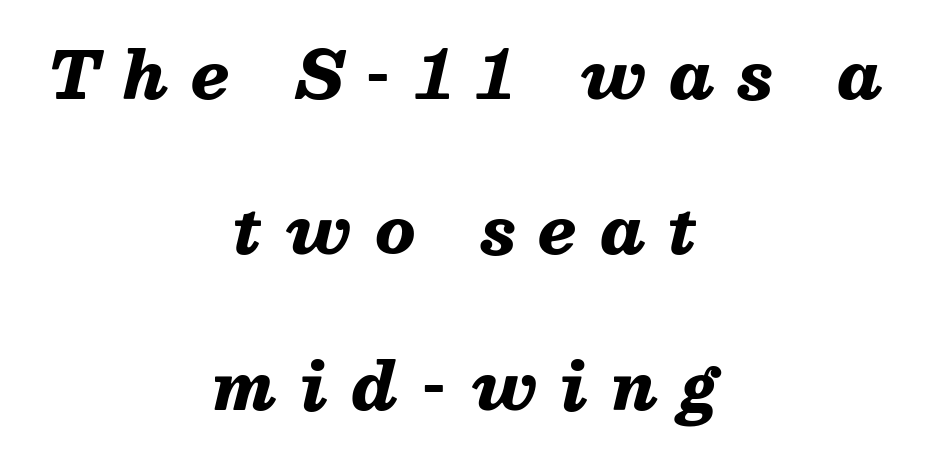
{"italic": "yes", "lean": "right", "slant_degrees": 13, "bold": "yes", "weight": "heavy", "width": "normal", "stroke_contrast": "medium", "x_height": "medium", "monospaced": "no", "underline": "no", "align": "center", "line_spacing": "loose", "line_spacing_ratio": 2.39, "letter_spacing": "wide", "letter_spacing_em": 0.36, "glyph_px": 65}
